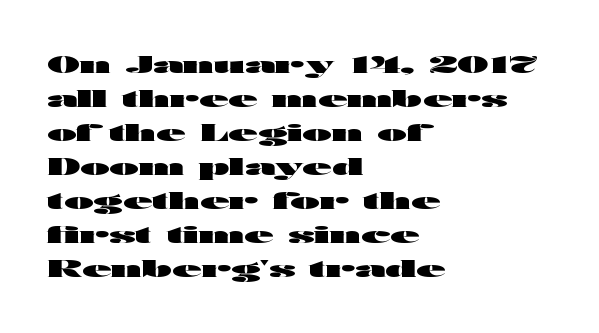
The image shows 24 px bold type, upright; set left-aligned, normal line spacing (1.42x), normal letter spacing, not underlined.
